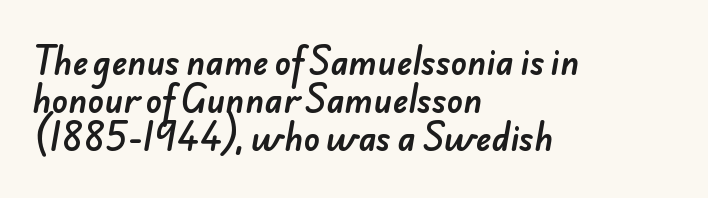
The letterforms sit shoulder to shoulder at normal distance. The baseline area is clear. What's the leading like? Squeezed, with rows nearly overlapping. Think of a printed novel: that variable character pitch is what you see here. The paragraph shown leans on its left margin.
